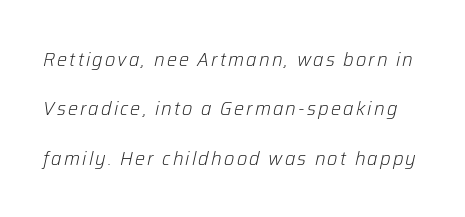
Q: Is the text bold? A: No.
Q: Is the text italic (slanted)? A: Yes, it leans right by about 12 degrees.
Q: Is the text underlined? A: No.
Q: Is the spacing between lines tight, normal or loose? A: Loose.
